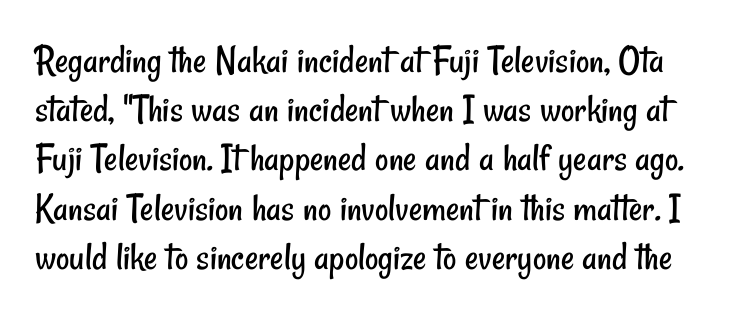
{"serif": "no", "bold": "no", "weight": "regular", "width": "condensed", "stroke_contrast": "low", "x_height": "small", "monospaced": "no", "underline": "no", "line_spacing_ratio": 1.2, "letter_spacing": "normal", "letter_spacing_em": 0.0, "glyph_px": 41}
